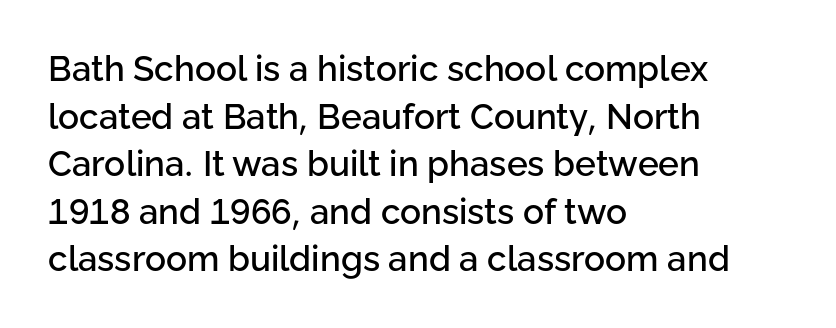
{"serif": "no", "italic": "no", "width": "normal", "stroke_contrast": "low", "x_height": "medium", "monospaced": "no", "underline": "no", "align": "left", "line_spacing": "normal", "line_spacing_ratio": 1.36, "letter_spacing": "normal", "letter_spacing_em": 0.0, "glyph_px": 35}
